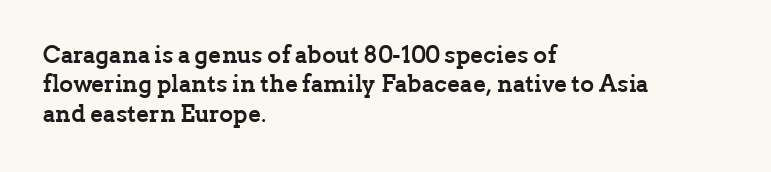
Q: Is the text bold? A: Yes.
Q: Is the text italic (slanted)? A: No, it is upright.
Q: Is the text underlined? A: No.
Q: How is the paragraph aligned? A: Left-aligned.
Q: Is the spacing between letters normal or unusually wide? A: Normal.
